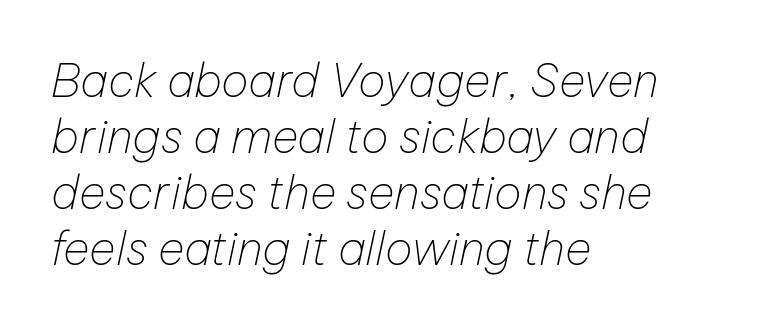
Q: Is the text bold? A: No.
Q: Is the text italic (slanted)? A: Yes, it leans right by about 12 degrees.
Q: Is the text underlined? A: No.
Q: How is the paragraph aligned? A: Left-aligned.
Q: Is the spacing between letters normal or unusually wide? A: Normal.
Q: Width (condensed, normal, or wide)? A: Normal.
Q: Stroke contrast? A: Low.
Q: x-height? A: Medium.
Q: Monospaced? A: No.
